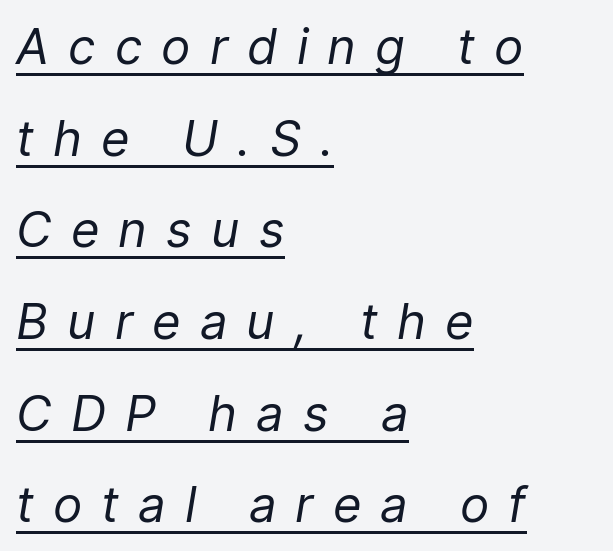
You could only call the tracking loose — the letters float apart. The rendering uses natural spacing where letterforms have individual widths. A typesetter would mark this as italic. Every row of glyphs begins at an identical x-position on the left. A continuous stroke trails under the words, as in a hyperlink.
